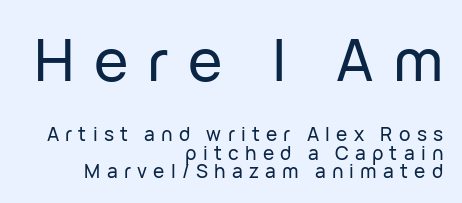
Q: Is the text italic (slanted)? A: No, it is upright.
Q: Is the typeface a serif or a sans-serif typeface? A: Sans-serif.
Q: Is the text underlined? A: No.
Q: How is the paragraph aligned? A: Right-aligned.
Q: Is the spacing between letters normal or unusually wide? A: Unusually wide.
Q: Is the spacing between lines tight, normal or loose? A: Tight.
Q: Which block of text is set in a larger size, the first (top) or the second (bottom)? A: The first (top) one.
Q: Width (condensed, normal, or wide)? A: Normal.
Q: Stroke contrast? A: Low.
Q: x-height? A: Medium.
Q: Monospaced? A: No.
